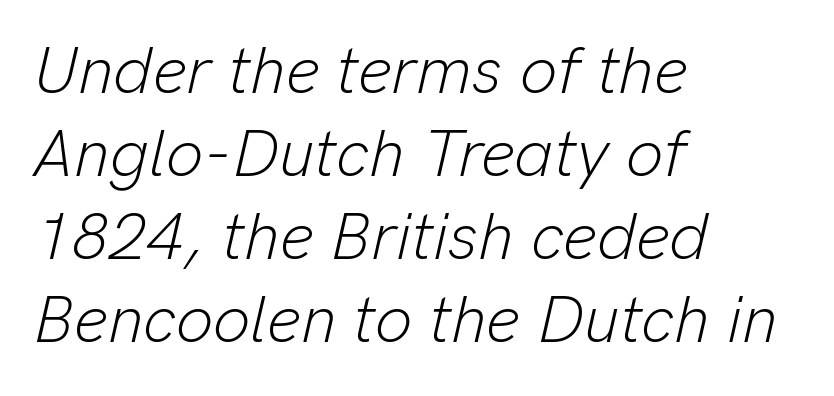
{"italic": "yes", "lean": "right", "slant_degrees": 13, "bold": "no", "weight": "light", "width": "normal", "stroke_contrast": "low", "x_height": "medium", "monospaced": "no", "underline": "no", "align": "left", "line_spacing": "normal", "line_spacing_ratio": 1.26, "letter_spacing": "normal", "letter_spacing_em": 0.0, "glyph_px": 66}
